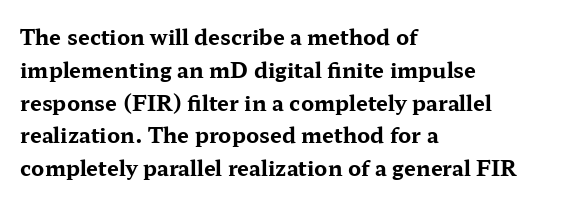
The image shows 21 px bold type, upright; set left-aligned, normal line spacing (1.56x), normal letter spacing, not underlined.
